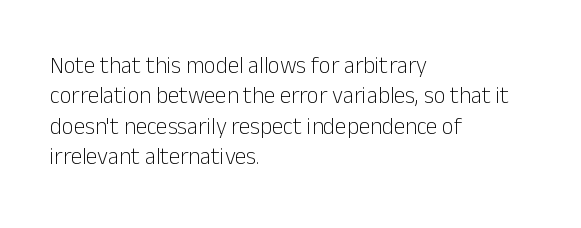
Q: Is the text bold? A: No.
Q: Is the text italic (slanted)? A: No, it is upright.
Q: Is the text underlined? A: No.
Q: How is the paragraph aligned? A: Left-aligned.
Q: Is the spacing between letters normal or unusually wide? A: Normal.
Q: Is the spacing between lines tight, normal or loose? A: Normal.
